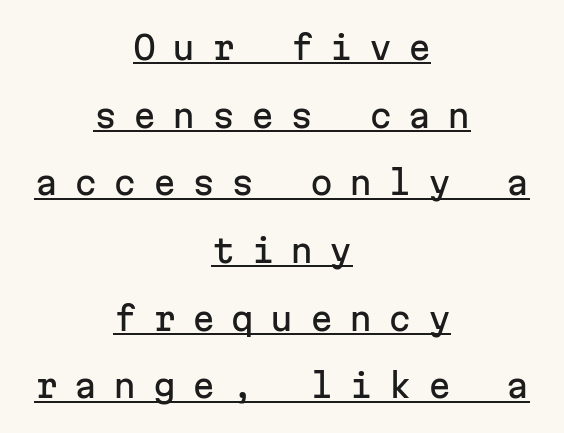
Q: Is the text italic (slanted)? A: No, it is upright.
Q: Is the typeface a serif or a sans-serif typeface? A: Sans-serif.
Q: Is the text underlined? A: Yes.
Q: How is the paragraph aligned? A: Centered.
Q: Is the spacing between letters normal or unusually wide? A: Unusually wide.
Q: Is the spacing between lines tight, normal or loose? A: Loose.
Q: Width (condensed, normal, or wide)? A: Normal.
Q: Stroke contrast? A: Low.
Q: x-height? A: Medium.
Q: Monospaced? A: Yes.
